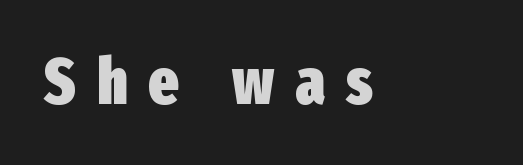
Q: Is the text bold? A: Yes.
Q: Is the text italic (slanted)? A: No, it is upright.
Q: Is the typeface a serif or a sans-serif typeface? A: Sans-serif.
Q: Is the text underlined? A: No.
Q: Is the spacing between letters normal or unusually wide? A: Unusually wide.
Q: Width (condensed, normal, or wide)? A: Condensed.
Q: Stroke contrast? A: Low.
Q: x-height? A: Medium.
Q: Monospaced? A: No.
